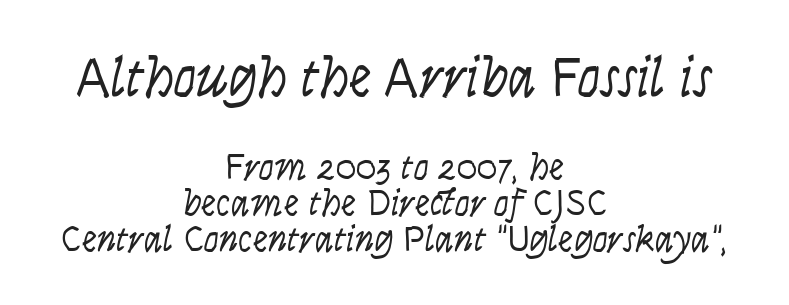
Words float on clear page, feet unadorned. This layout puts the oversized block above and the modest block below. The strokes carry an ordinary text weight at most. You can tell it's italic because the verticals aren't actually vertical. The compositor balanced each line on the midline.
